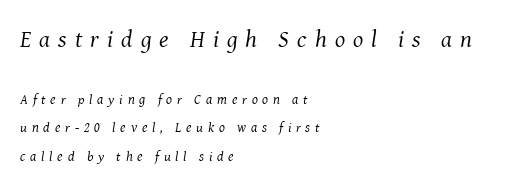
{"italic": "yes", "lean": "right", "slant_degrees": 8, "bold": "no", "underline": "no", "align": "left", "line_spacing": "loose", "line_spacing_ratio": 2.03, "letter_spacing": "wide", "letter_spacing_em": 0.34, "larger_block": "first", "size_ratio": 1.71, "glyph_px": 24}
